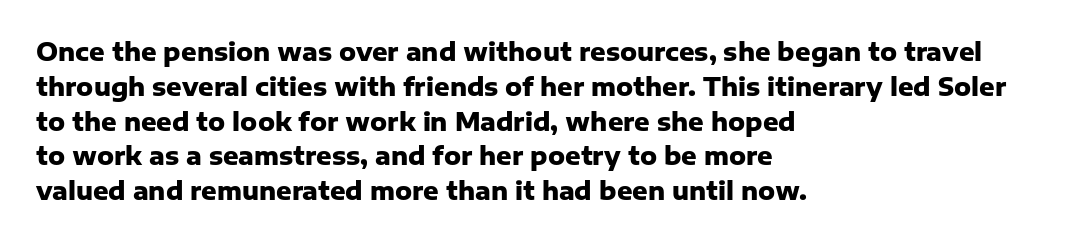
Nope, not italic — everything's standing straight. The passage shown has conventional tracking throughout. Bold? Absolutely — the strokes are thick and heavy. If you drew a ruler down the left edge, every line would touch it. The gap between lines stays unmarked. Horizontal bands of white between lines are of average thickness.
